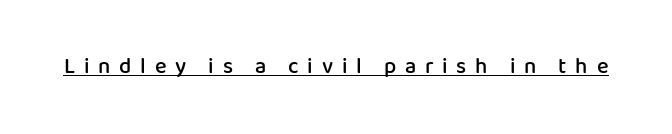
The image shows 22 px text type, upright; set unusually wide letter spacing (+0.4 em), underlined.
